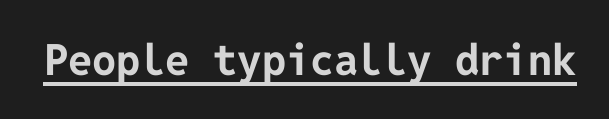
A typesetter would label this face a sans. Quick note: not italic, upright. The string is rendered with underlining switched on. This is heavy type, rendered in bold.
